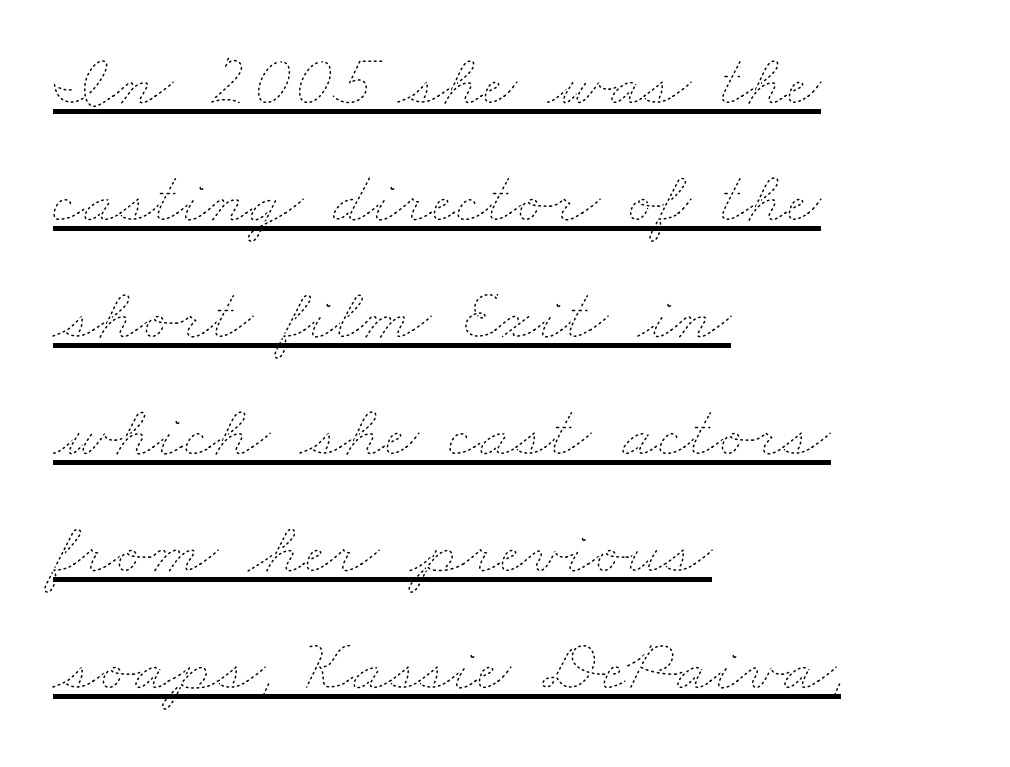
Q: Is the text bold? A: No.
Q: Is the text underlined? A: Yes.
Q: How is the paragraph aligned? A: Left-aligned.
Q: Is the spacing between letters normal or unusually wide? A: Normal.
Q: Is the spacing between lines tight, normal or loose? A: Normal.
Q: Width (condensed, normal, or wide)? A: Wide.
Q: Stroke contrast? A: Low.
Q: x-height? A: Small.
Q: Monospaced? A: No.
